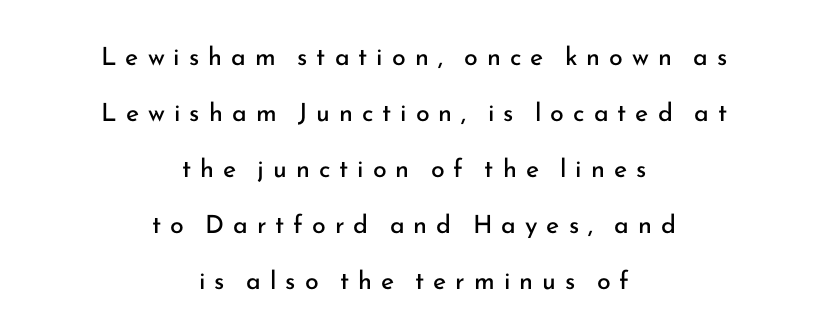
The image shows 25 px text type, upright; set centered, loose line spacing (2.24x), unusually wide letter spacing (+0.36 em), not underlined.
